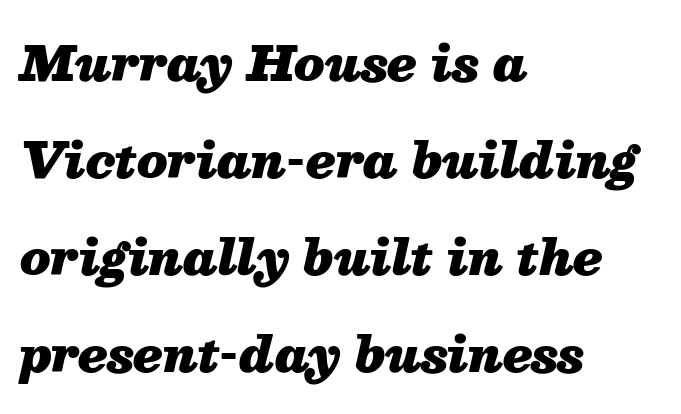
Q: Is the text bold? A: Yes.
Q: Is the text italic (slanted)? A: Yes, it leans right by about 13 degrees.
Q: Is the text underlined? A: No.
Q: How is the paragraph aligned? A: Left-aligned.
Q: Is the spacing between letters normal or unusually wide? A: Normal.
Q: Is the spacing between lines tight, normal or loose? A: Loose.
Q: Width (condensed, normal, or wide)? A: Normal.
Q: Stroke contrast? A: Medium.
Q: x-height? A: Medium.
Q: Monospaced? A: No.
